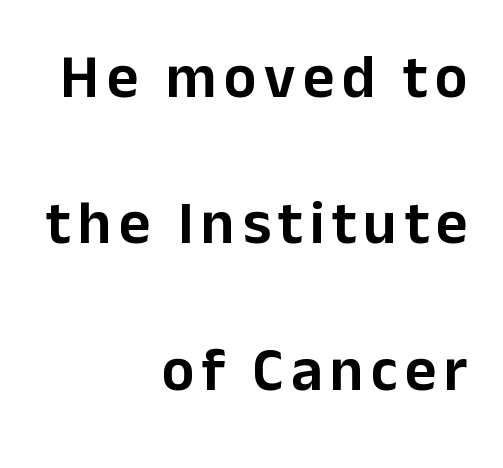
{"serif": "no", "italic": "no", "width": "normal", "stroke_contrast": "low", "x_height": "medium", "monospaced": "no", "underline": "no", "align": "right", "line_spacing": "loose", "line_spacing_ratio": 2.4, "glyph_px": 61}
